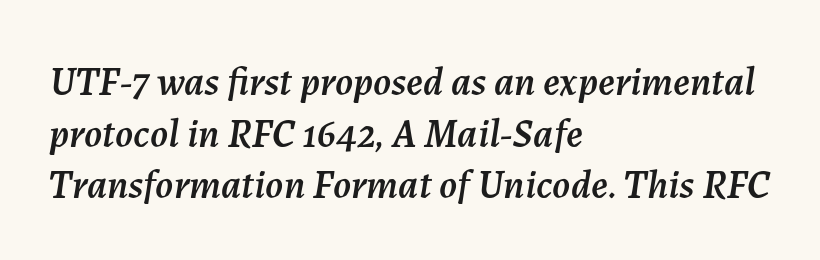
The image shows 40 px text type, italic (leaning right); set left-aligned, normal line spacing (1.29x), normal letter spacing, not underlined; medium stroke contrast and a medium x-height.
